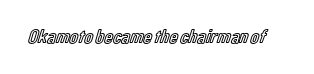
The image shows 20 px text type; set normal letter spacing, not underlined.
